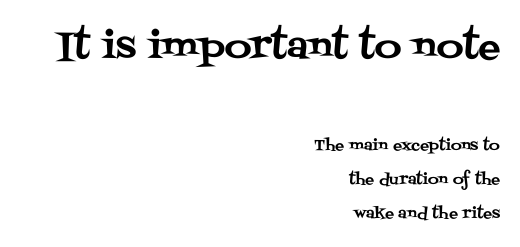
Is the lower block the larger one? No — the upper block carries the bigger type. The block of text is sparse from top to bottom, with ample space between rows. Each letter's strokes conclude with small projecting serifs. The passage is arranged like a letterhead date or caption credit — flush right. This rendering leaves character spacing at its baseline value.
